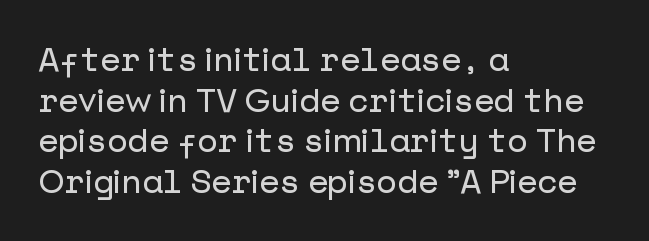
Observe the ordinary spacing: letters are neighbours, not strangers. Are there feet on the stems? There aren't — it's a sans. Teacher's note: observe the even left margin — that is flush-left alignment. Just letters on the line, the space beneath them empty. You can tell it's not italic because the verticals are truly vertical.
